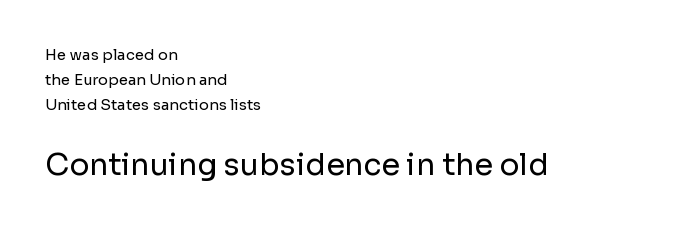
Q: Is the text bold? A: No.
Q: Is the text italic (slanted)? A: No, it is upright.
Q: Is the typeface a serif or a sans-serif typeface? A: Sans-serif.
Q: Is the text underlined? A: No.
Q: How is the paragraph aligned? A: Left-aligned.
Q: Is the spacing between letters normal or unusually wide? A: Normal.
Q: Is the spacing between lines tight, normal or loose? A: Normal.
Q: Which block of text is set in a larger size, the first (top) or the second (bottom)? A: The second (bottom) one.
Q: Width (condensed, normal, or wide)? A: Normal.
Q: Stroke contrast? A: Low.
Q: x-height? A: Medium.
Q: Monospaced? A: No.
